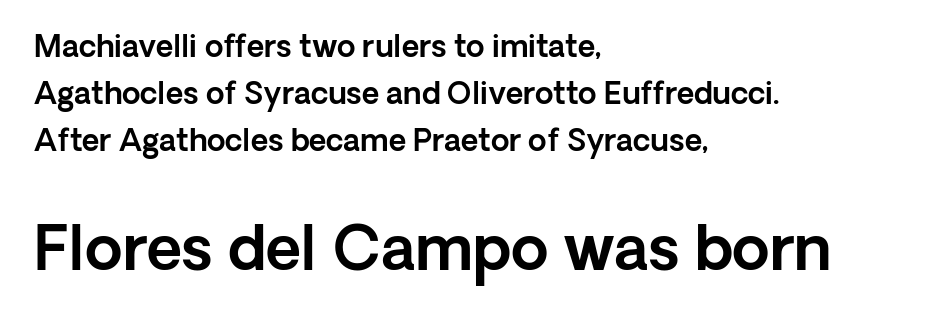
The image shows 61 px sans-serif type, upright; set left-aligned, normal line spacing (1.57x), normal letter spacing, not underlined; the second (bottom) block is 2.03x larger; a medium x-height.
